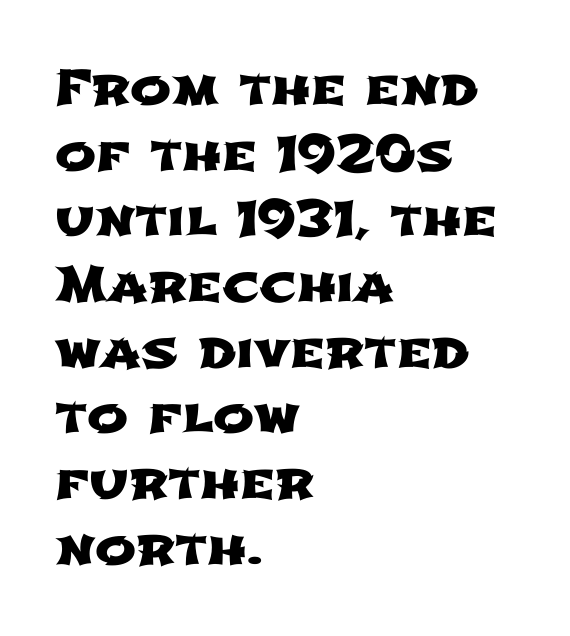
Check the space under the baseline: it is left empty. The passage shown is typed in a proportional face where columns would drift. This is sans-serif lettering, the kind often seen on screens and signage. The space between consecutive lines is moderate.
